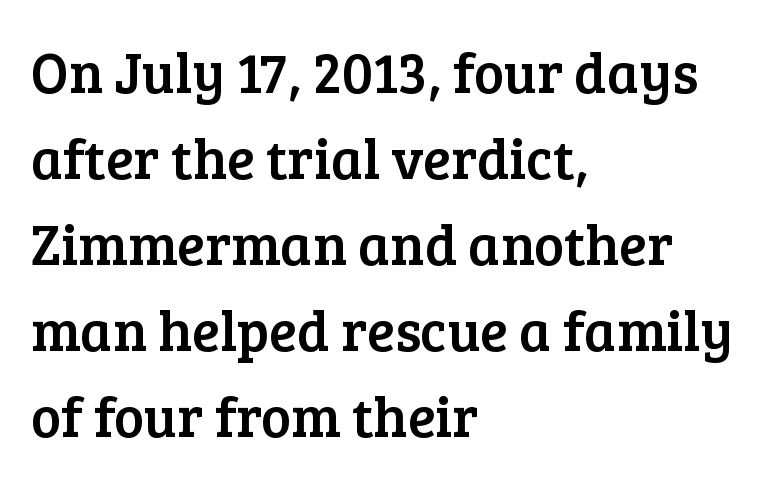
{"serif": "yes", "italic": "no", "width": "normal", "stroke_contrast": "low", "x_height": "medium", "monospaced": "no", "underline": "no", "align": "left", "line_spacing": "normal", "line_spacing_ratio": 1.51, "letter_spacing": "normal", "letter_spacing_em": 0.0, "glyph_px": 57}
